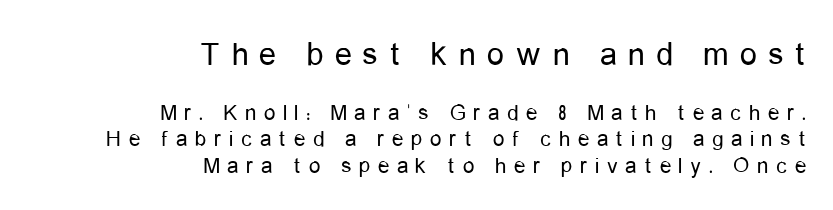
Type size steps down from the first block to the second. The glyphs in this specimen are sans serif. Casual observation: everything's shoved over to the right. The rendering uses natural spacing where letterforms have individual widths. Caption: face not bold, strokes unweighted.
